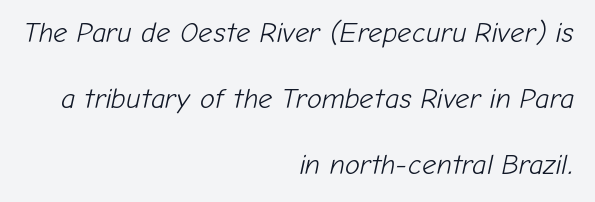
The image shows 28 px light type, italic (leaning right); set right-aligned, loose line spacing (2.35x), normal letter spacing, not underlined; low stroke contrast and a medium x-height.
